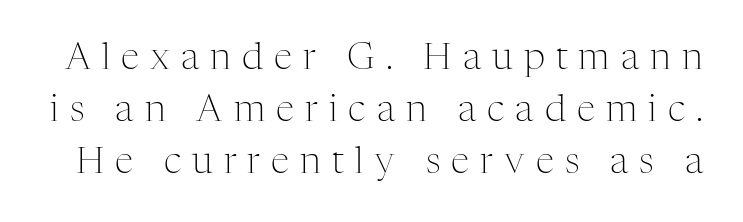
The image shows 37 px light serif type, upright; set normal line spacing (1.4x), unusually wide letter spacing (+0.3 em), not underlined; medium stroke contrast and a medium x-height.
